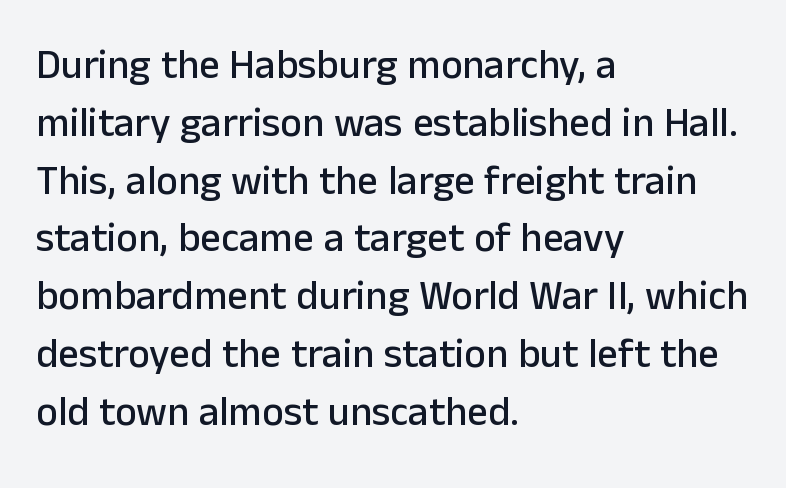
Q: Is the text italic (slanted)? A: No, it is upright.
Q: Is the typeface a serif or a sans-serif typeface? A: Sans-serif.
Q: Is the text underlined? A: No.
Q: How is the paragraph aligned? A: Left-aligned.
Q: Is the spacing between letters normal or unusually wide? A: Normal.
Q: Is the spacing between lines tight, normal or loose? A: Normal.
Q: Width (condensed, normal, or wide)? A: Normal.
Q: Stroke contrast? A: Low.
Q: x-height? A: Medium.
Q: Monospaced? A: No.
